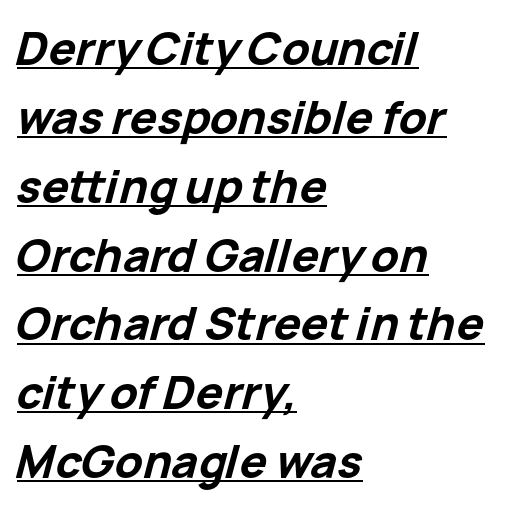
Q: Is the text bold? A: Yes.
Q: Is the text italic (slanted)? A: Yes, it leans right by about 15 degrees.
Q: Is the text underlined? A: Yes.
Q: How is the paragraph aligned? A: Left-aligned.
Q: Is the spacing between letters normal or unusually wide? A: Normal.
Q: Is the spacing between lines tight, normal or loose? A: Normal.
Q: Width (condensed, normal, or wide)? A: Normal.
Q: Stroke contrast? A: Low.
Q: x-height? A: Medium.
Q: Monospaced? A: No.
